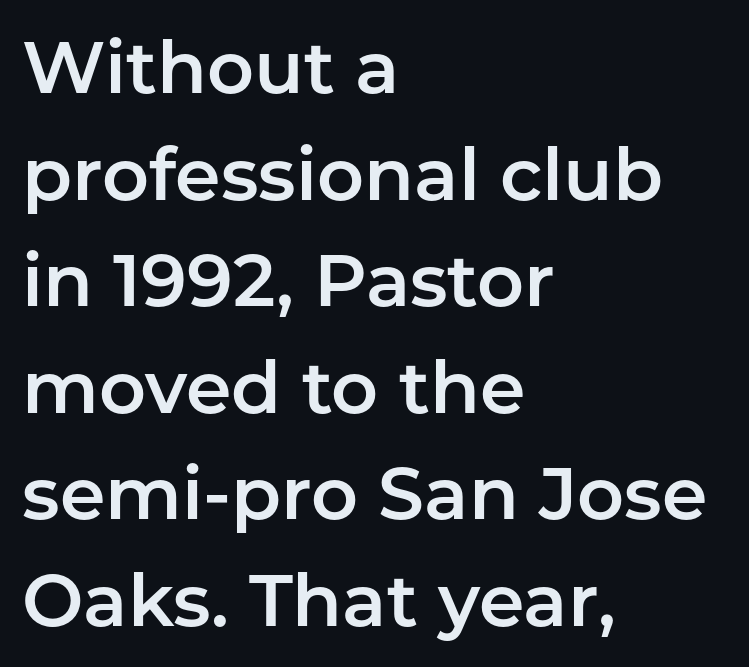
The letters carry no serifs — their stems end cleanly without finishing strokes. Looks like regular typesetting: each glyph gets only the width it needs. A roman cut, with each character standing at attention. The rendering uses a moderate line-height, typical for paragraphs. This rendering uses left alignment, leaving the right contour irregular. A bare baseline throughout the passage.
